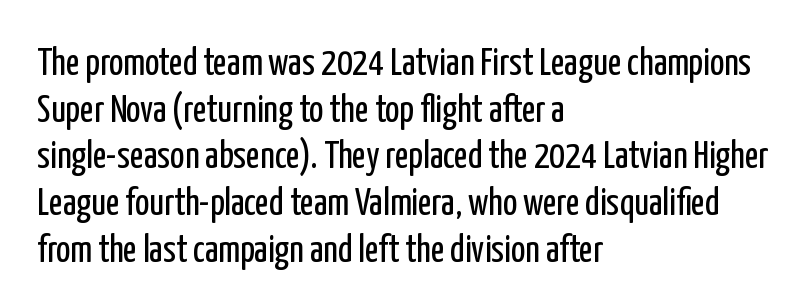
{"serif": "no", "italic": "no", "bold": "no", "weight": "regular", "width": "condensed", "stroke_contrast": "low", "x_height": "medium", "monospaced": "no", "underline": "no", "align": "left", "line_spacing_ratio": 1.23, "letter_spacing": "normal", "letter_spacing_em": 0.0, "glyph_px": 38}
